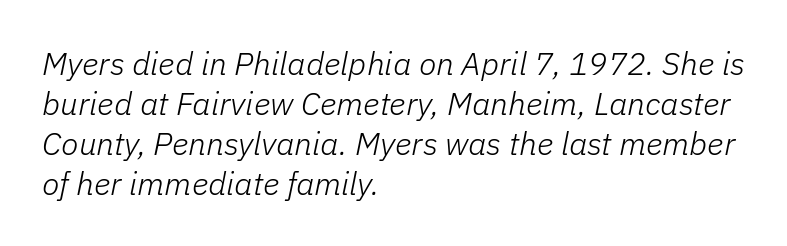
Q: Is the text bold? A: No.
Q: Is the text italic (slanted)? A: Yes, it leans right by about 11 degrees.
Q: Is the text underlined? A: No.
Q: How is the paragraph aligned? A: Left-aligned.
Q: Is the spacing between letters normal or unusually wide? A: Normal.
Q: Is the spacing between lines tight, normal or loose? A: Normal.
Q: Width (condensed, normal, or wide)? A: Normal.
Q: Stroke contrast? A: Low.
Q: x-height? A: Medium.
Q: Monospaced? A: No.
